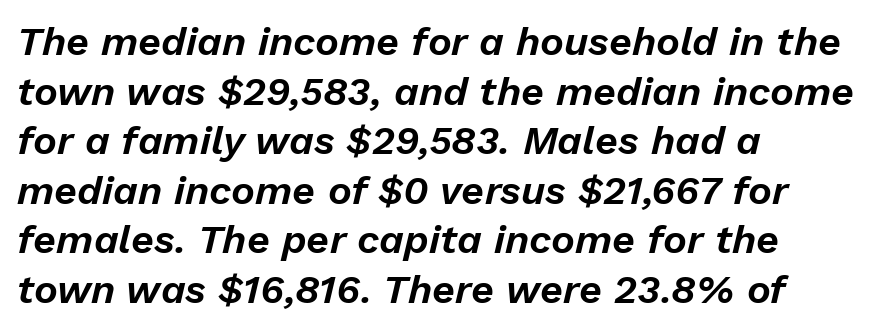
The image shows 40 px text type, italic (leaning right); set left-aligned, line spacing 1.24x, normal letter spacing, not underlined; low stroke contrast and a medium x-height.
